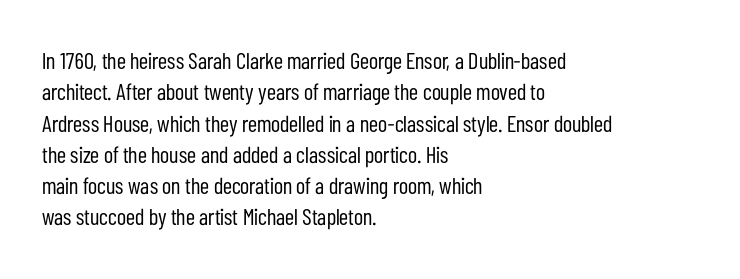
{"italic": "no", "bold": "no", "underline": "no", "align": "left", "line_spacing": "normal", "line_spacing_ratio": 1.36, "letter_spacing": "normal", "letter_spacing_em": 0.0, "glyph_px": 23}
